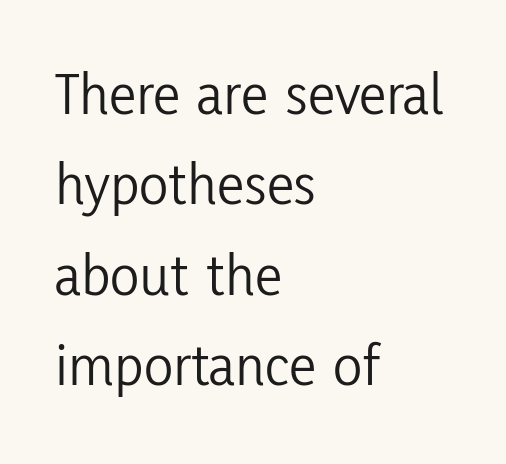
The image shows 61 px light, condensed sans-serif type, upright; set left-aligned, normal line spacing (1.48x), normal letter spacing, not underlined; low stroke contrast and a medium x-height.
